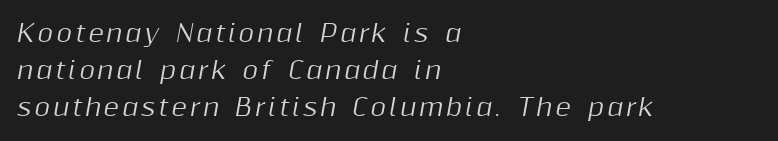
{"italic": "yes", "lean": "right", "slant_degrees": 10, "underline": "no", "align": "left", "line_spacing": "normal", "line_spacing_ratio": 1.54, "glyph_px": 24}
